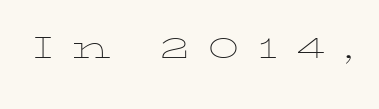
Q: Is the text bold? A: No.
Q: Is the text italic (slanted)? A: No, it is upright.
Q: Is the text underlined? A: No.
Q: Is the spacing between letters normal or unusually wide? A: Unusually wide.
Q: Width (condensed, normal, or wide)? A: Wide.
Q: Stroke contrast? A: Low.
Q: x-height? A: Medium.
Q: Monospaced? A: No.
